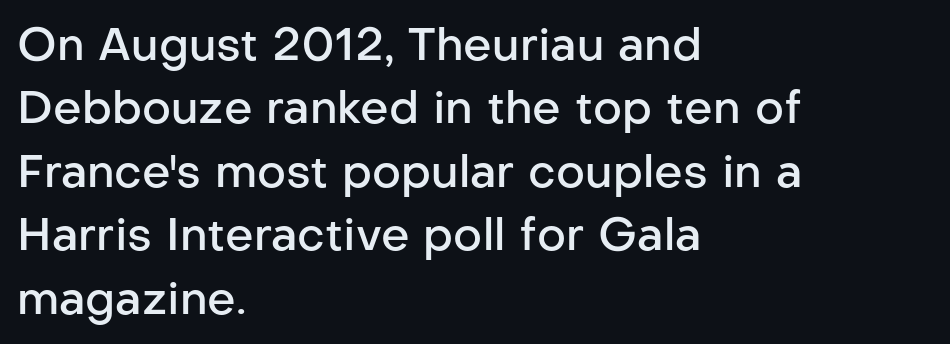
{"serif": "no", "italic": "no", "bold": "semi", "weight": "semibold", "width": "normal", "stroke_contrast": "low", "x_height": "medium", "monospaced": "no", "underline": "no", "align": "left", "line_spacing": "normal", "line_spacing_ratio": 1.41, "letter_spacing": "normal", "letter_spacing_em": 0.0, "glyph_px": 45}
